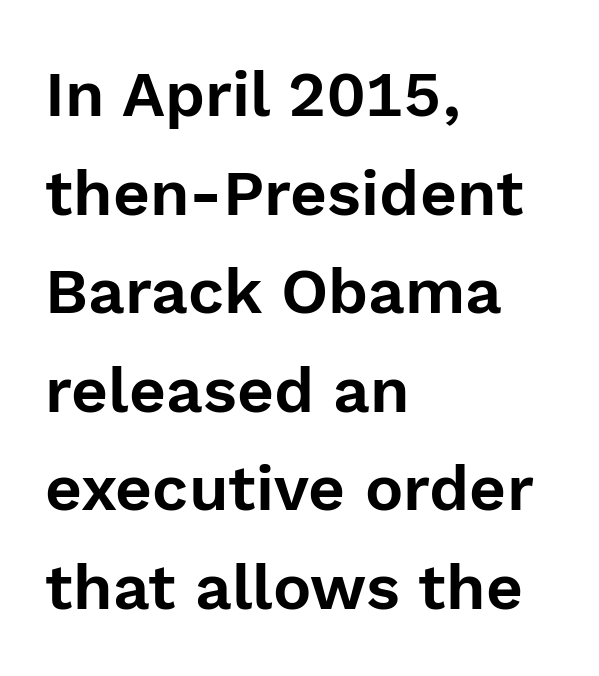
The image shows 64 px sans-serif type, upright; set left-aligned, normal line spacing (1.54x), normal letter spacing, not underlined; a medium x-height.
